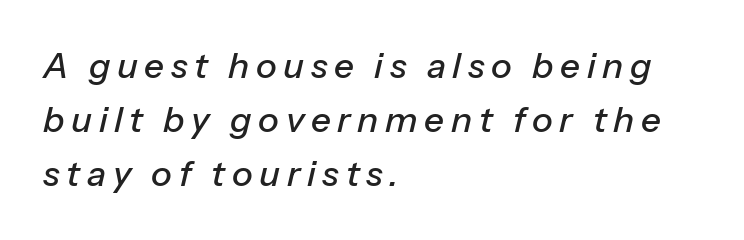
{"italic": "yes", "lean": "right", "slant_degrees": 13, "width": "normal", "stroke_contrast": "low", "x_height": "medium", "monospaced": "no", "underline": "no", "align": "left", "line_spacing": "normal", "line_spacing_ratio": 1.54, "glyph_px": 35}
